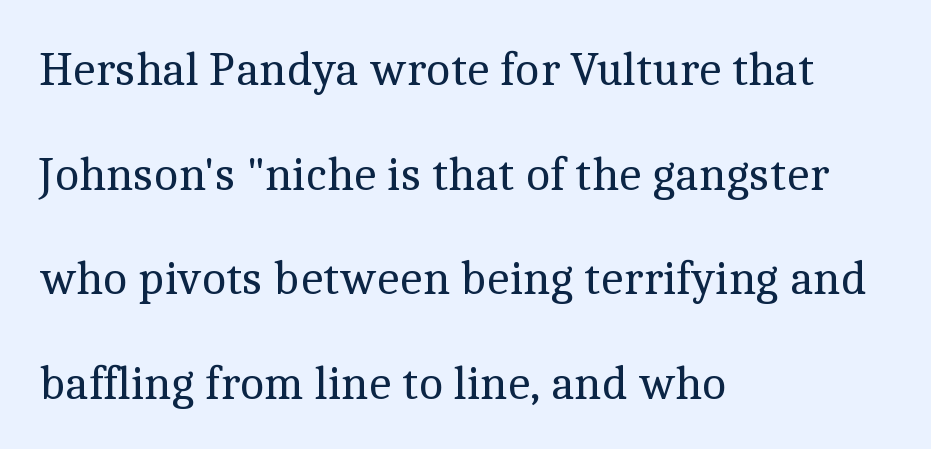
The image shows 48 px regular-weight serif type, upright; set left-aligned, loose line spacing (2.18x), normal letter spacing, not underlined; a medium x-height.
